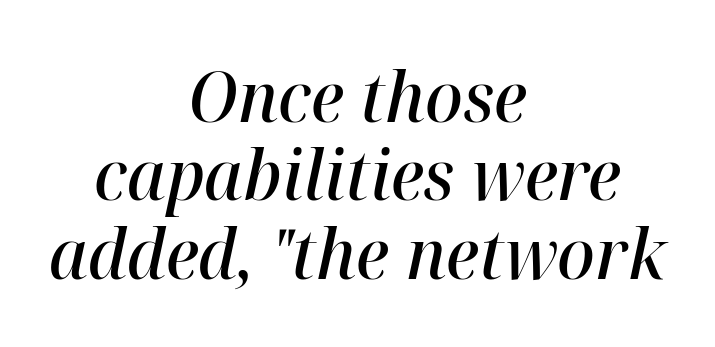
Q: Is the text bold? A: Semi-bold.
Q: Is the text italic (slanted)? A: Yes, it leans right by about 12 degrees.
Q: Is the text underlined? A: No.
Q: How is the paragraph aligned? A: Centered.
Q: Is the spacing between letters normal or unusually wide? A: Normal.
Q: Is the spacing between lines tight, normal or loose? A: Tight.
Q: Width (condensed, normal, or wide)? A: Normal.
Q: Stroke contrast? A: High.
Q: x-height? A: Medium.
Q: Monospaced? A: No.
